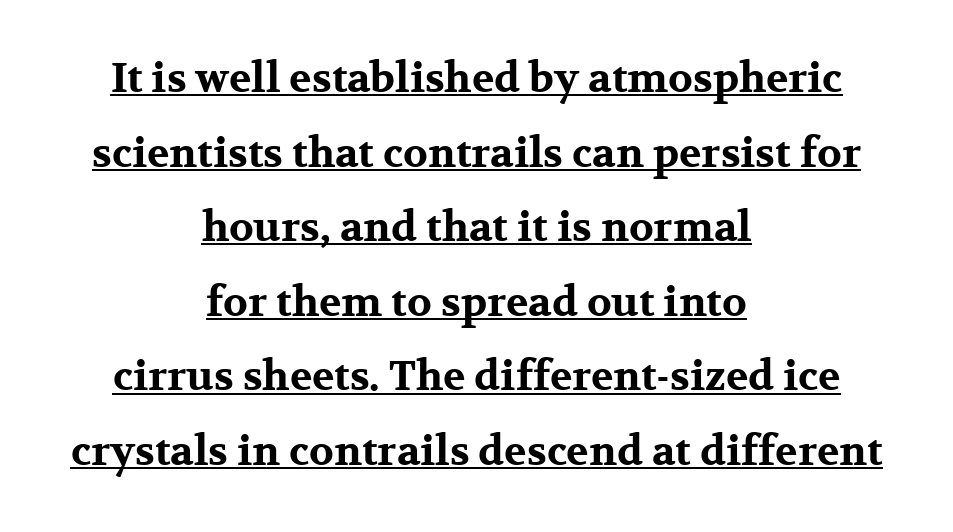
{"serif": "yes", "italic": "no", "bold": "yes", "weight": "bold", "width": "wide", "stroke_contrast": "medium", "x_height": "medium", "monospaced": "no", "underline": "yes", "align": "center", "line_spacing_ratio": 1.82, "letter_spacing": "normal", "letter_spacing_em": 0.0, "glyph_px": 41}
